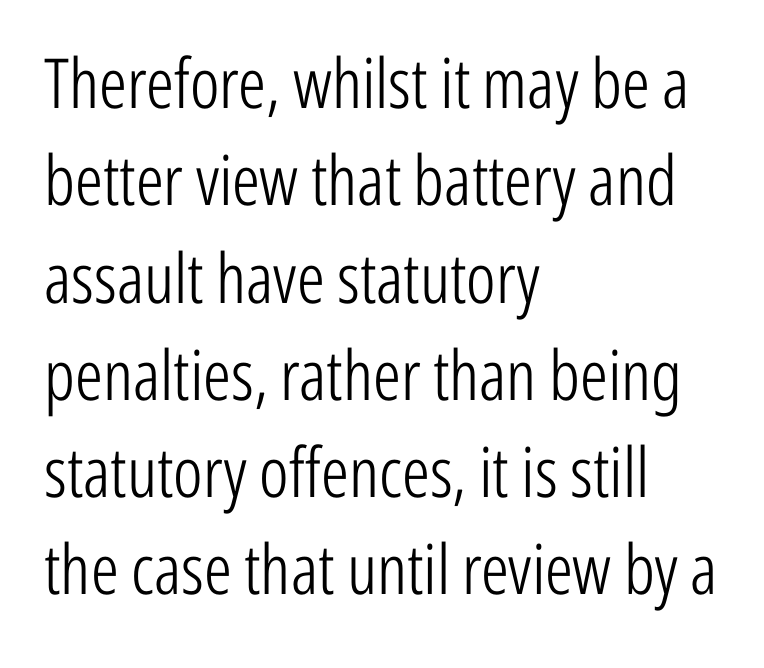
The image shows 69 px light, condensed sans-serif type, upright; set left-aligned, normal line spacing (1.41x), normal letter spacing, not underlined; low stroke contrast and a medium x-height.
